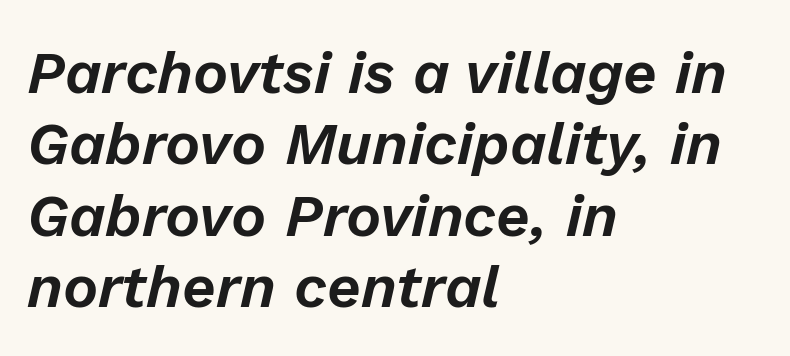
Q: Is the text italic (slanted)? A: Yes, it leans right by about 13 degrees.
Q: Is the text underlined? A: No.
Q: How is the paragraph aligned? A: Left-aligned.
Q: Is the spacing between letters normal or unusually wide? A: Normal.
Q: Width (condensed, normal, or wide)? A: Normal.
Q: Stroke contrast? A: Low.
Q: x-height? A: Medium.
Q: Monospaced? A: No.
